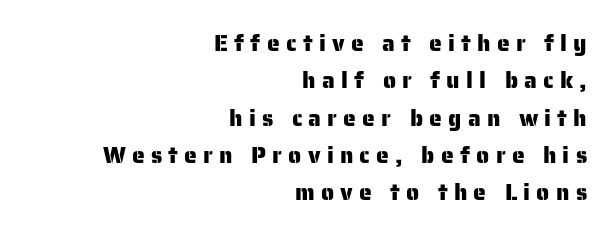
The image shows 23 px text type, upright; set right-aligned, normal line spacing (1.62x), unusually wide letter spacing (+0.27 em), not underlined.
